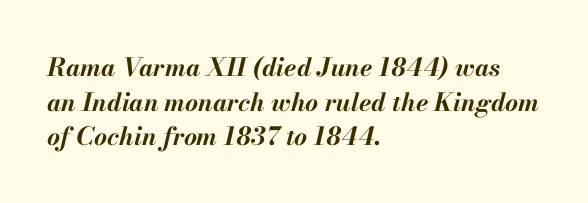
Q: Is the text bold? A: Yes.
Q: Is the text italic (slanted)? A: Yes, it leans right by about 13 degrees.
Q: Is the text underlined? A: No.
Q: How is the paragraph aligned? A: Left-aligned.
Q: Is the spacing between letters normal or unusually wide? A: Normal.
Q: Is the spacing between lines tight, normal or loose? A: Normal.
